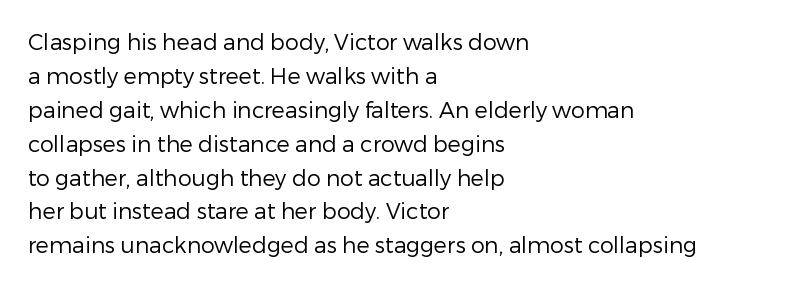
Q: Is the text bold? A: No.
Q: Is the text italic (slanted)? A: No, it is upright.
Q: Is the text underlined? A: No.
Q: How is the paragraph aligned? A: Left-aligned.
Q: Is the spacing between letters normal or unusually wide? A: Normal.
Q: Is the spacing between lines tight, normal or loose? A: Normal.
